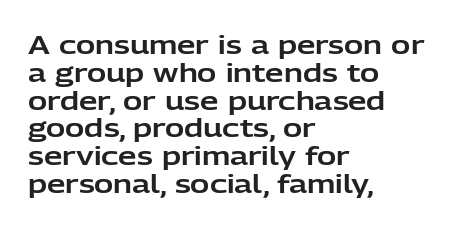
Q: Is the text italic (slanted)? A: No, it is upright.
Q: Is the text underlined? A: No.
Q: How is the paragraph aligned? A: Left-aligned.
Q: Is the spacing between letters normal or unusually wide? A: Normal.
Q: Is the spacing between lines tight, normal or loose? A: Tight.
